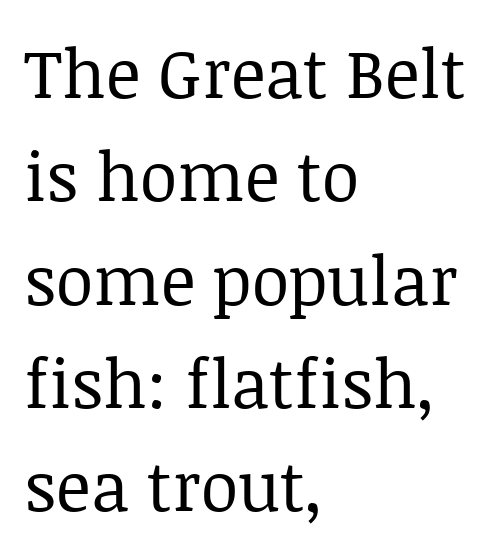
The image shows 68 px regular-weight serif type, upright; set left-aligned, normal line spacing (1.52x), normal letter spacing, not underlined; low stroke contrast and a large x-height.
